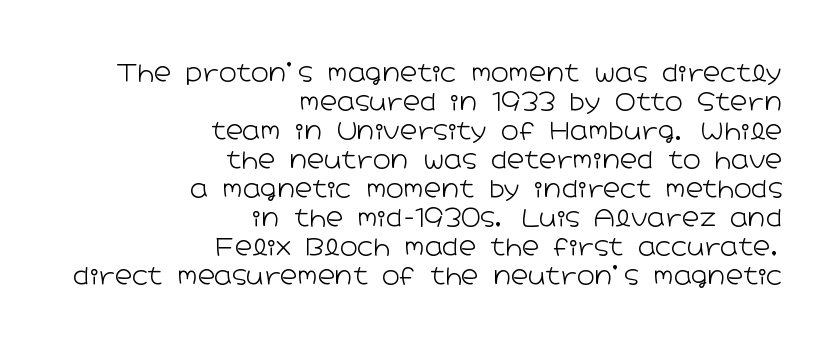
Descenders hang freely into open space. Does the lettering tilt? It doesn't — this is upright. The cut favours lightness, reaching ordinary text weight at its darkest. Line ends are locked; line starts wander. The face used here is rendered with its standard letterfit.
